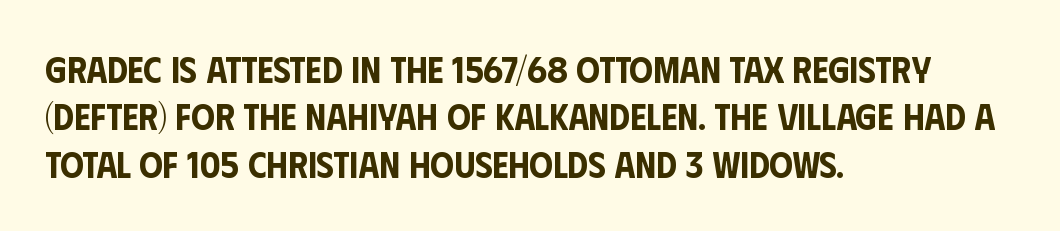
{"serif": "no", "italic": "no", "width": "condensed", "stroke_contrast": "low", "x_height": "large", "monospaced": "no", "underline": "no", "align": "left", "line_spacing": "normal", "line_spacing_ratio": 1.28, "letter_spacing": "normal", "letter_spacing_em": 0.0, "glyph_px": 37}
